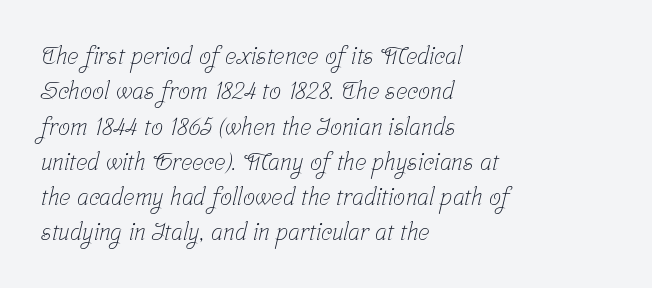
{"bold": "no", "underline": "no", "align": "left", "line_spacing": "normal", "line_spacing_ratio": 1.47, "letter_spacing": "normal", "letter_spacing_em": 0.0, "glyph_px": 24}
